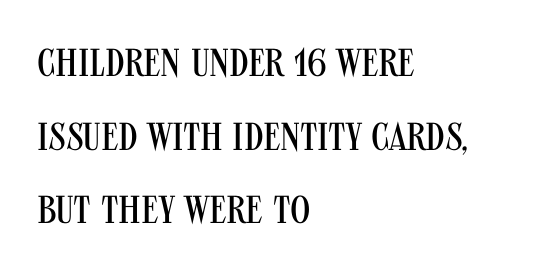
The image shows 39 px regular-weight, condensed sans-serif type, upright; set left-aligned, line spacing 1.89x, normal letter spacing, not underlined; medium stroke contrast and a large x-height.
